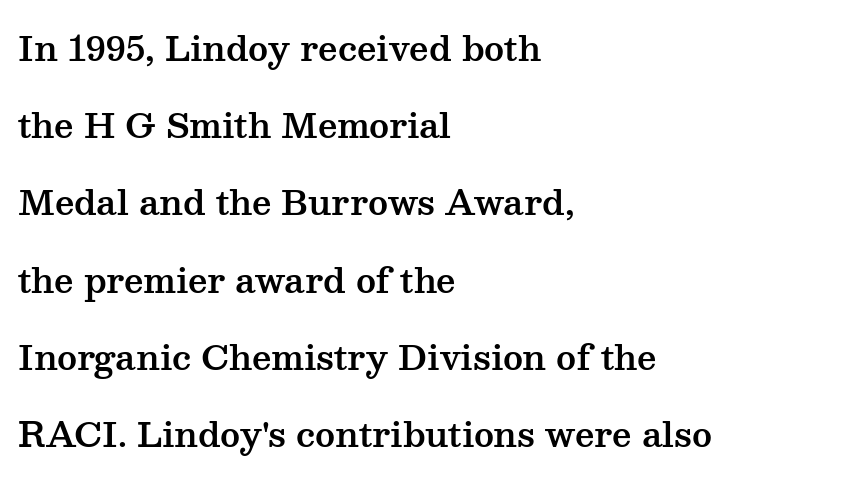
Q: Is the text italic (slanted)? A: No, it is upright.
Q: Is the typeface a serif or a sans-serif typeface? A: Serif.
Q: Is the text underlined? A: No.
Q: How is the paragraph aligned? A: Left-aligned.
Q: Is the spacing between letters normal or unusually wide? A: Normal.
Q: Is the spacing between lines tight, normal or loose? A: Loose.
Q: Width (condensed, normal, or wide)? A: Wide.
Q: Stroke contrast? A: Medium.
Q: x-height? A: Medium.
Q: Monospaced? A: No.
